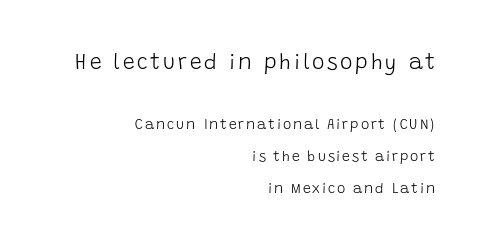
Q: Is the text bold? A: No.
Q: Is the text italic (slanted)? A: No, it is upright.
Q: Is the text underlined? A: No.
Q: How is the paragraph aligned? A: Right-aligned.
Q: Is the spacing between lines tight, normal or loose? A: Loose.
Q: Which block of text is set in a larger size, the first (top) or the second (bottom)? A: The first (top) one.
